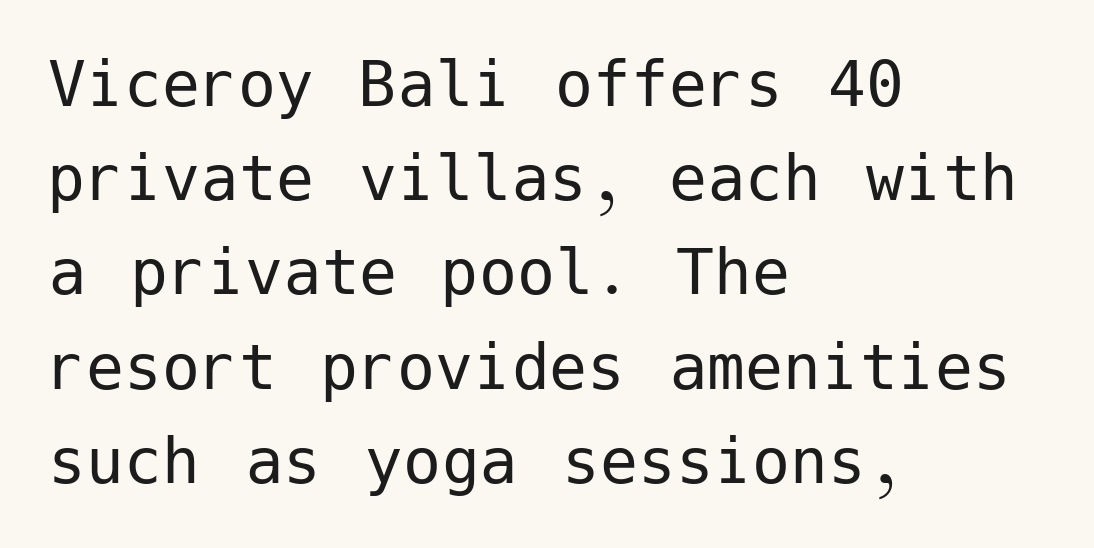
The image shows 76 px regular-weight sans-serif type, upright; set left-aligned, line spacing 1.24x, normal letter spacing, not underlined; low stroke contrast and a medium x-height.
